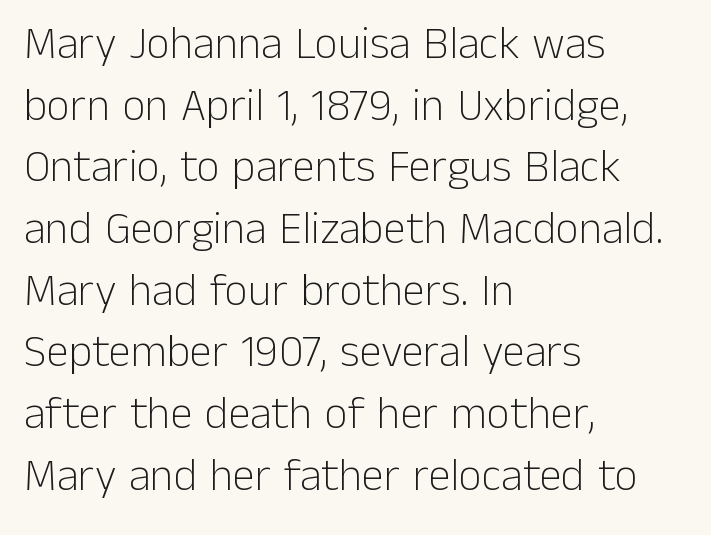
Q: Is the text bold? A: No.
Q: Is the text italic (slanted)? A: No, it is upright.
Q: Is the typeface a serif or a sans-serif typeface? A: Sans-serif.
Q: Is the text underlined? A: No.
Q: How is the paragraph aligned? A: Left-aligned.
Q: Is the spacing between letters normal or unusually wide? A: Normal.
Q: Is the spacing between lines tight, normal or loose? A: Normal.
Q: Width (condensed, normal, or wide)? A: Normal.
Q: Stroke contrast? A: Low.
Q: x-height? A: Medium.
Q: Monospaced? A: No.
